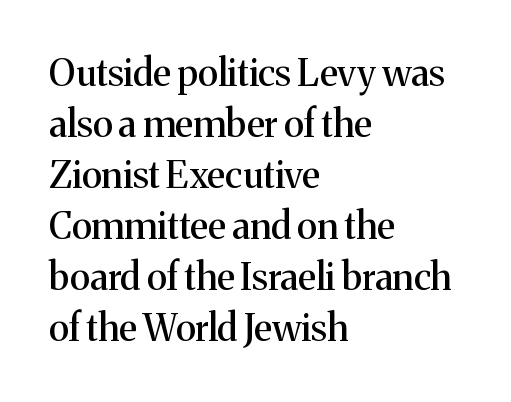
Q: Is the text italic (slanted)? A: No, it is upright.
Q: Is the typeface a serif or a sans-serif typeface? A: Serif.
Q: Is the text underlined? A: No.
Q: How is the paragraph aligned? A: Left-aligned.
Q: Is the spacing between letters normal or unusually wide? A: Normal.
Q: Is the spacing between lines tight, normal or loose? A: Normal.
Q: Width (condensed, normal, or wide)? A: Normal.
Q: Stroke contrast? A: Medium.
Q: x-height? A: Medium.
Q: Monospaced? A: No.
